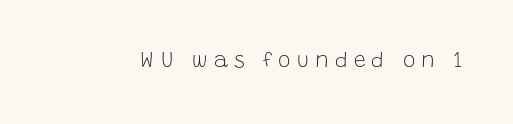
It's the straight-up-and-down kind of type. A typesetter would call this heavily tracked-out type. Heaviness? Minimal to ordinary, like unemphasized prose. Each row of text sits above clean, open space.
